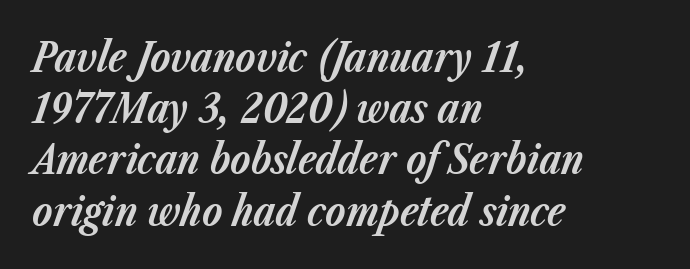
Q: Is the text bold? A: Yes.
Q: Is the text italic (slanted)? A: Yes, it leans right by about 23 degrees.
Q: Is the text underlined? A: No.
Q: How is the paragraph aligned? A: Left-aligned.
Q: Is the spacing between letters normal or unusually wide? A: Normal.
Q: Is the spacing between lines tight, normal or loose? A: Normal.
Q: Width (condensed, normal, or wide)? A: Normal.
Q: Stroke contrast? A: Low.
Q: x-height? A: Medium.
Q: Monospaced? A: No.
